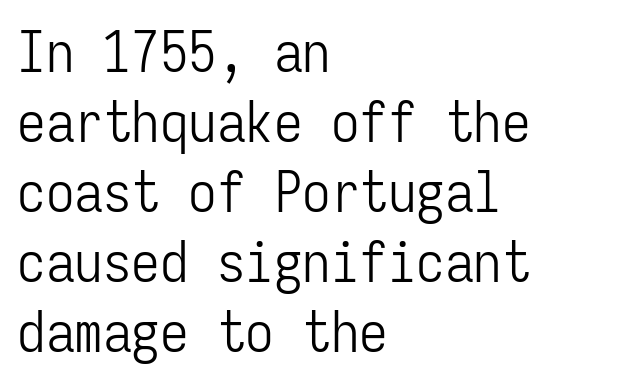
Q: Is the text bold? A: No.
Q: Is the text italic (slanted)? A: No, it is upright.
Q: Is the typeface a serif or a sans-serif typeface? A: Sans-serif.
Q: Is the text underlined? A: No.
Q: How is the paragraph aligned? A: Left-aligned.
Q: Is the spacing between letters normal or unusually wide? A: Normal.
Q: Width (condensed, normal, or wide)? A: Condensed.
Q: Stroke contrast? A: Low.
Q: x-height? A: Medium.
Q: Monospaced? A: Yes.
